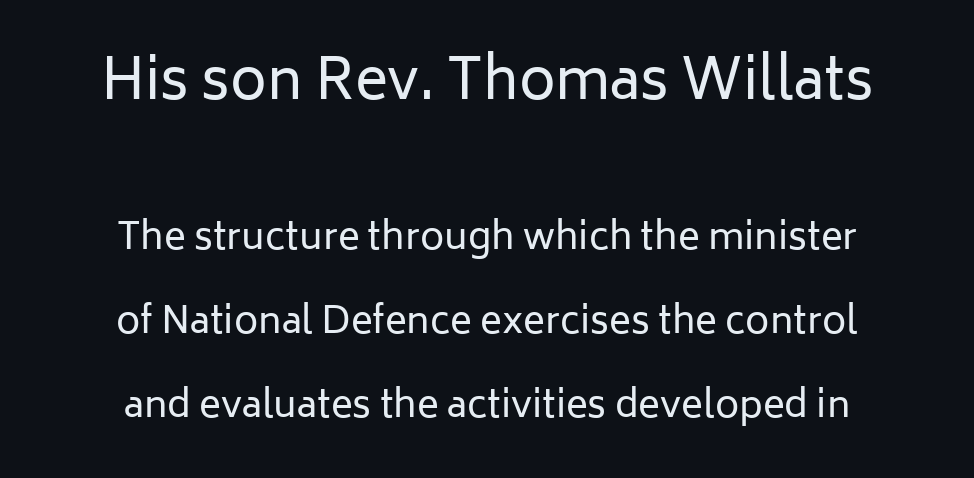
Q: Is the text bold? A: No.
Q: Is the text italic (slanted)? A: No, it is upright.
Q: Is the typeface a serif or a sans-serif typeface? A: Sans-serif.
Q: Is the text underlined? A: No.
Q: How is the paragraph aligned? A: Centered.
Q: Is the spacing between letters normal or unusually wide? A: Normal.
Q: Is the spacing between lines tight, normal or loose? A: Loose.
Q: Which block of text is set in a larger size, the first (top) or the second (bottom)? A: The first (top) one.
Q: Width (condensed, normal, or wide)? A: Normal.
Q: Stroke contrast? A: Low.
Q: x-height? A: Medium.
Q: Monospaced? A: No.
